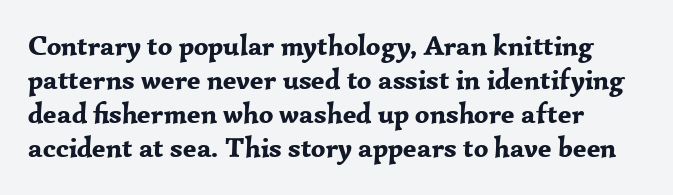
Look at the tracking — it's just the regular setting, nothing added. The string is rendered with underlining switched off. These lines are rendered in a variable-pitch font. To sum up the face: it has serifs. Does the lettering tilt? It doesn't — this is upright.
